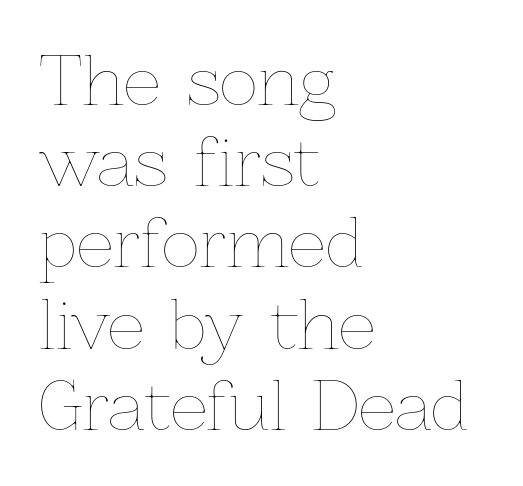
The image shows 66 px thin type, upright; set left-aligned, line spacing 1.23x, normal letter spacing, not underlined; low stroke contrast and a medium x-height.
